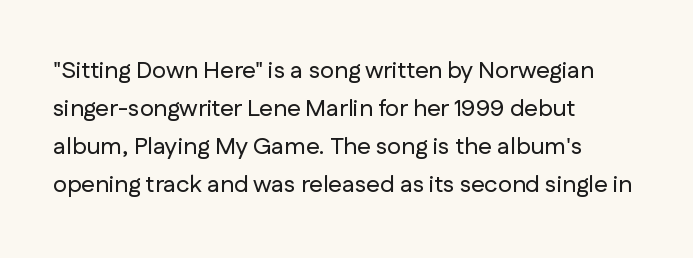
The image shows 24 px text type, upright; set left-aligned, normal line spacing (1.58x), normal letter spacing, not underlined.
